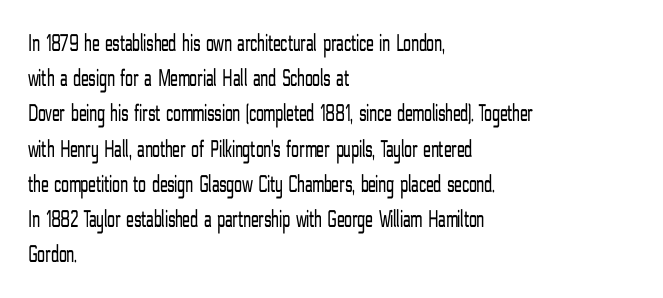
{"italic": "no", "bold": "no", "underline": "no", "align": "left", "line_spacing": "normal", "line_spacing_ratio": 1.41, "letter_spacing": "normal", "letter_spacing_em": 0.0, "glyph_px": 25}
